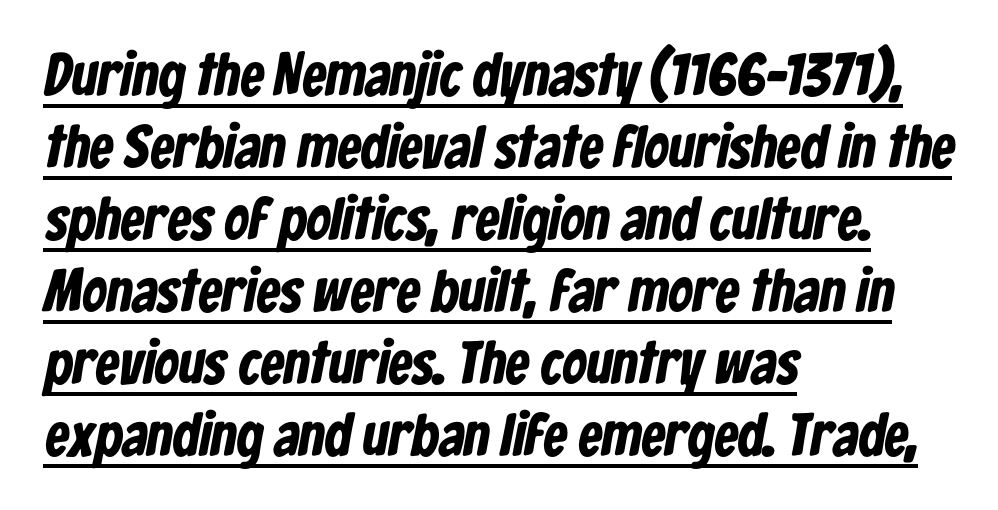
The image shows 60 px bold, condensed sans-serif type; set left-aligned, line spacing 1.2x, normal letter spacing, underlined; low stroke contrast and a medium x-height.
